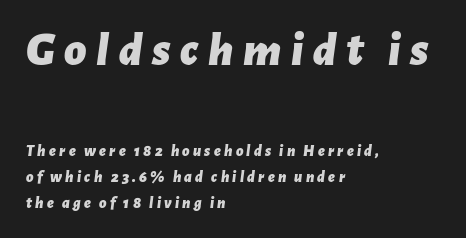
The block sitting higher on the canvas is the one with enlarged characters. Words float on clear page, feet unadorned. What stands out about the letter spacing? Its width — letters are far apart. The specimen reads as italic at a glance.
